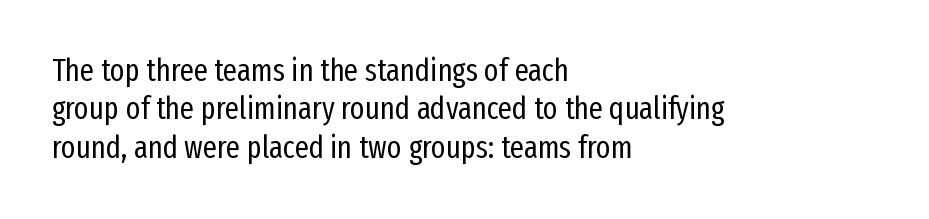
The image shows 31 px regular-weight, condensed sans-serif type, upright; set left-aligned, line spacing 1.24x, normal letter spacing, not underlined; low stroke contrast and a medium x-height.
